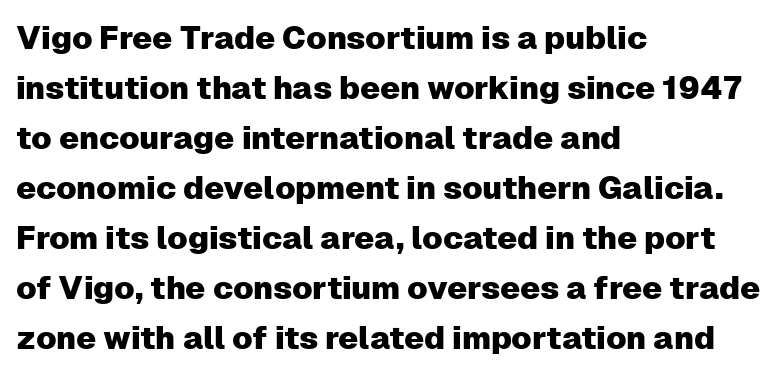
{"serif": "no", "italic": "no", "width": "normal", "stroke_contrast": "low", "x_height": "medium", "monospaced": "no", "underline": "no", "align": "left", "line_spacing": "normal", "line_spacing_ratio": 1.56, "letter_spacing": "normal", "letter_spacing_em": 0.0, "glyph_px": 32}
